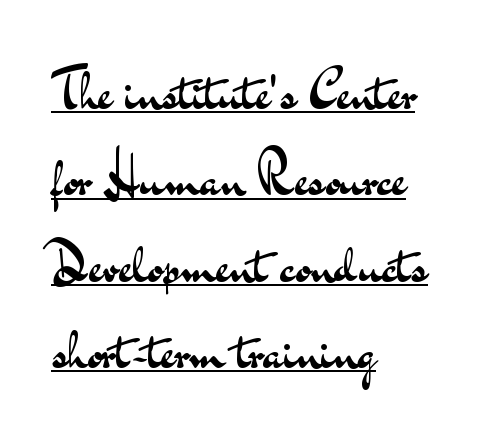
Successive baselines arrive at the customary interval. Horizontally, the lines are justified to the leading edge only. Observe the absence of serifs on each vertical stroke in this sample. Heaviness? Minimal to ordinary, like unemphasized prose.
